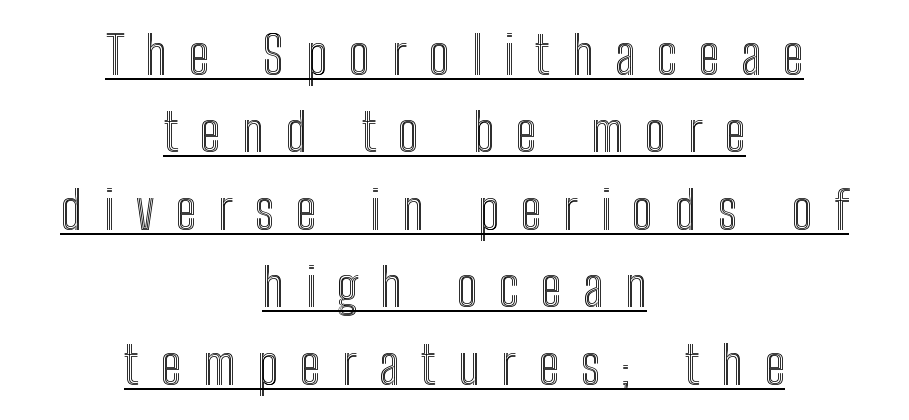
{"italic": "no", "width": "condensed", "x_height": "medium", "monospaced": "no", "underline": "yes", "align": "center", "line_spacing": "normal", "line_spacing_ratio": 1.49, "letter_spacing": "wide", "letter_spacing_em": 0.42, "glyph_px": 52}
